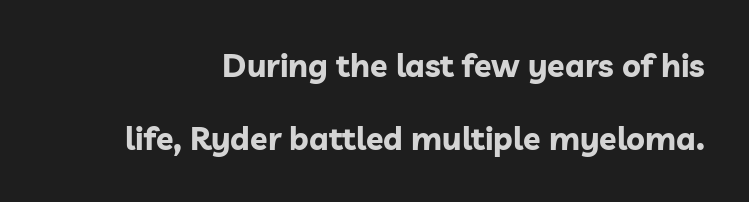
The image shows 32 px bold sans-serif type, upright; set loose line spacing (2.27x), normal letter spacing, not underlined; low stroke contrast and a medium x-height.
